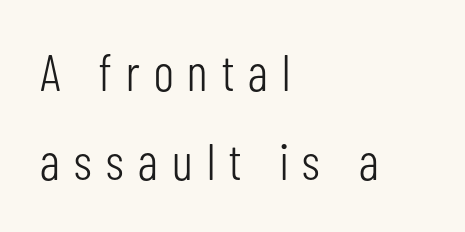
Ordinary non-slanted type is in use. Caption: face not bold, strokes unweighted. Is the block centered? No — it sits flush against the left margin. Decoration check: the copy has no underline.
